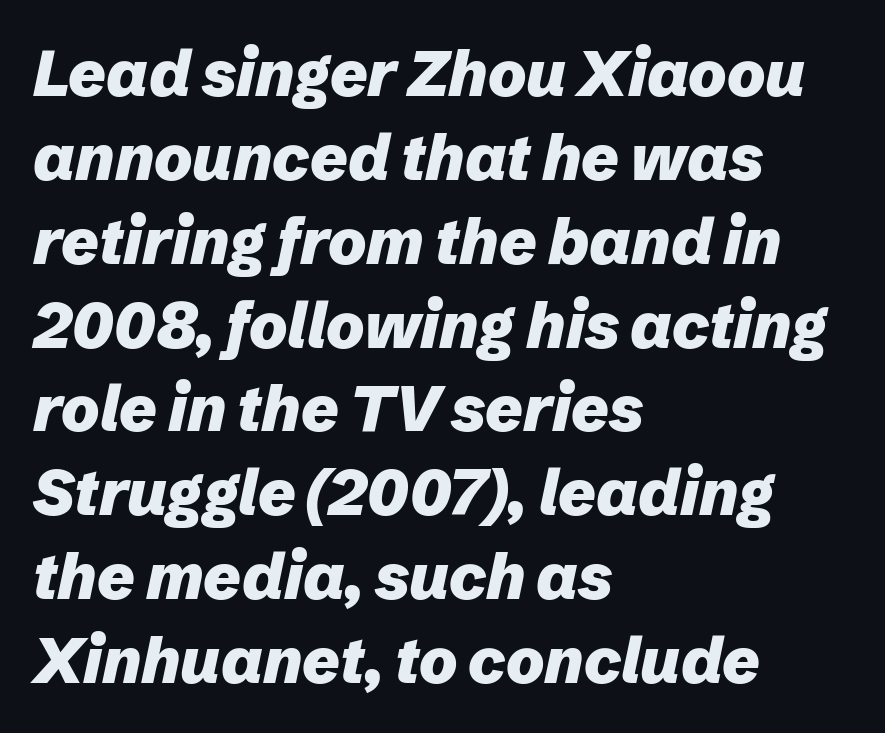
Proportional: the letters do not fall into vertical columns. These lines sit exactly where default settings would place them. Between one letter and the next there's only the usual sliver of space. The sample has been set heavy, in full bold. The specimen reads as italic at a glance. A clean baseline with only descenders dipping below it.
